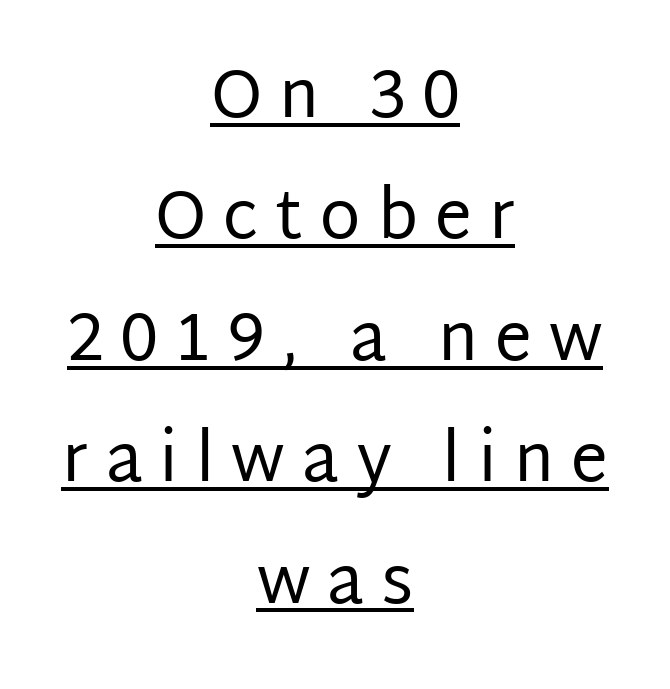
The image shows 66 px regular-weight sans-serif type, upright; set centered, line spacing 1.84x, unusually wide letter spacing (+0.26 em), underlined; low stroke contrast and a large x-height.
